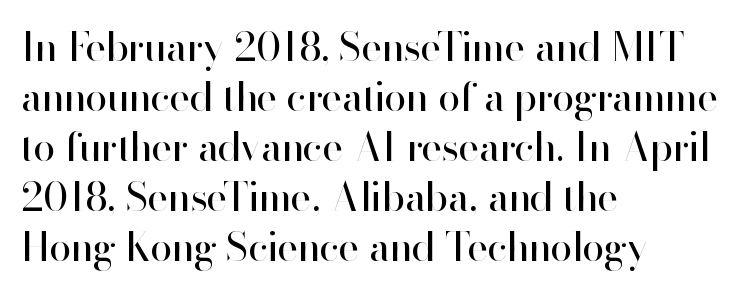
Horizontal alignment here is leftward, the default for most running prose. The glyphs are unaccompanied by any horizontal stroke below them. Here the designer chose a conventional face with non-uniform glyph widths. The characters are drawn with everyday or finer stroke widths. One glance says typical: line gaps are just what's usual. Every stem runs plumb, perpendicular to the baseline.
